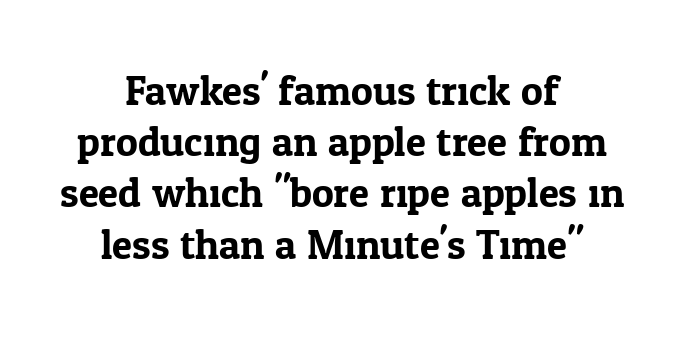
Q: Is the text italic (slanted)? A: No, it is upright.
Q: Is the typeface a serif or a sans-serif typeface? A: Serif.
Q: Is the text underlined? A: No.
Q: How is the paragraph aligned? A: Centered.
Q: Is the spacing between letters normal or unusually wide? A: Normal.
Q: Is the spacing between lines tight, normal or loose? A: Normal.
Q: Width (condensed, normal, or wide)? A: Normal.
Q: Stroke contrast? A: Low.
Q: x-height? A: Medium.
Q: Monospaced? A: No.
